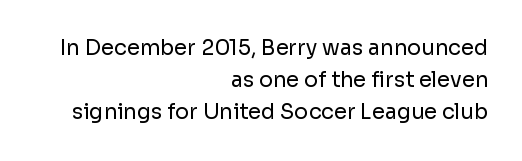
Q: Is the text bold? A: No.
Q: Is the text italic (slanted)? A: No, it is upright.
Q: Is the text underlined? A: No.
Q: How is the paragraph aligned? A: Right-aligned.
Q: Is the spacing between letters normal or unusually wide? A: Normal.
Q: Is the spacing between lines tight, normal or loose? A: Normal.
